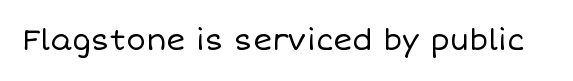
The image shows 29 px regular-weight type, upright; set normal letter spacing, not underlined; low stroke contrast and a large x-height.
